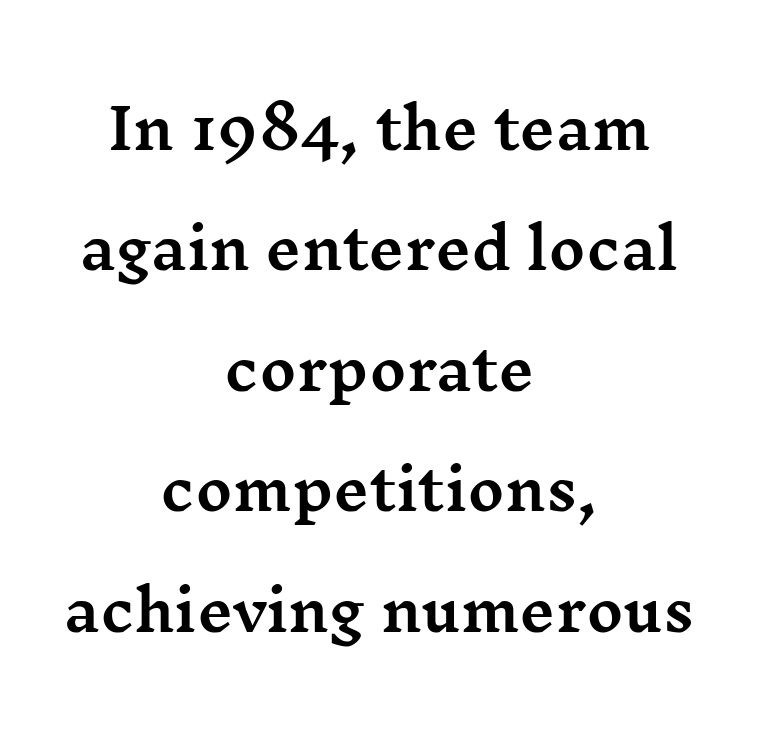
Q: Is the text italic (slanted)? A: No, it is upright.
Q: Is the typeface a serif or a sans-serif typeface? A: Serif.
Q: Is the text underlined? A: No.
Q: How is the paragraph aligned? A: Centered.
Q: Is the spacing between letters normal or unusually wide? A: Normal.
Q: Is the spacing between lines tight, normal or loose? A: Loose.
Q: Width (condensed, normal, or wide)? A: Wide.
Q: Stroke contrast? A: Medium.
Q: x-height? A: Medium.
Q: Monospaced? A: No.
